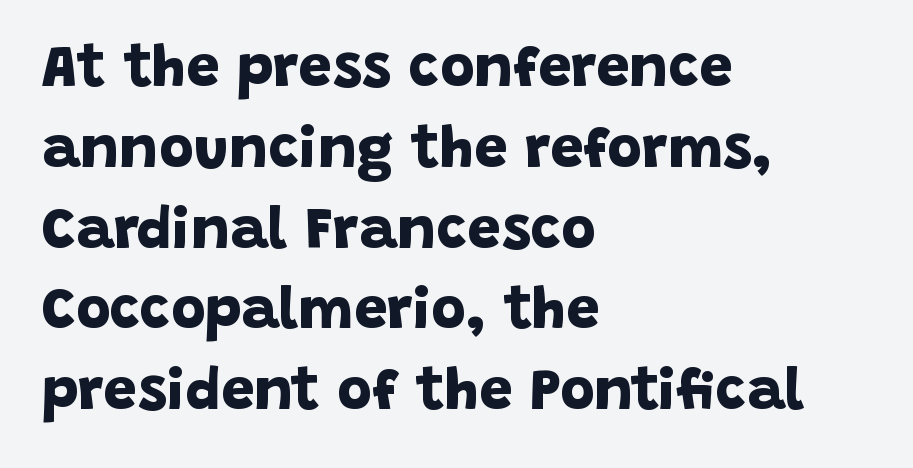
You could not count columns in this text — the font is proportionally spaced. The letterforms sit shoulder to shoulder at normal distance. The space between consecutive lines is moderate. Is the block centered? No — it sits flush against the left margin. The letters carry no serifs — their stems end cleanly without finishing strokes.
